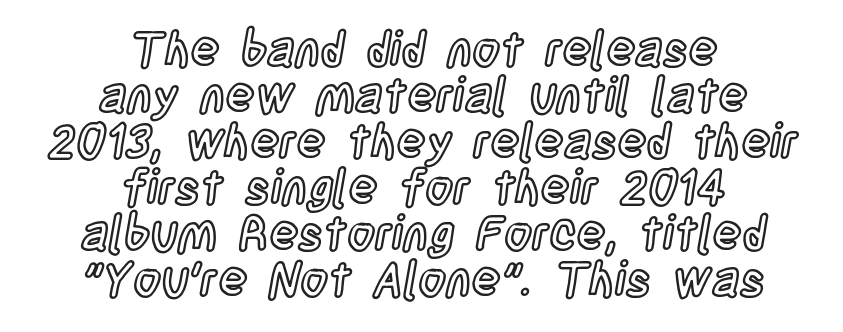
You could not count columns in this text — the font is proportionally spaced. Very little white space separates one row of letters from the next. Tracking here is standard; glyphs follow each other at the usual distance. The whitespace from short lines is split evenly between both sides. The gap between lines stays unmarked.
